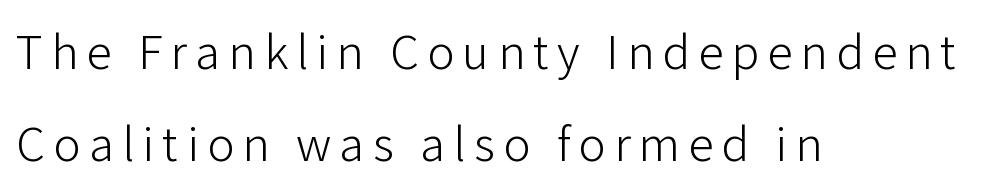
The image shows 51 px light sans-serif type, upright; set left-aligned, line spacing 1.81x, not underlined; low stroke contrast and a medium x-height.
